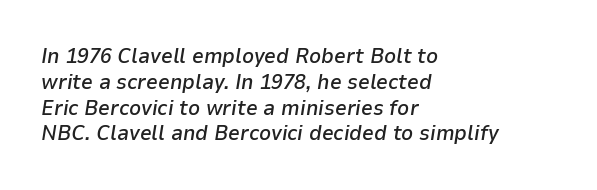
The image shows 21 px text type, italic (leaning right); set left-aligned, line spacing 1.23x, normal letter spacing, not underlined.
